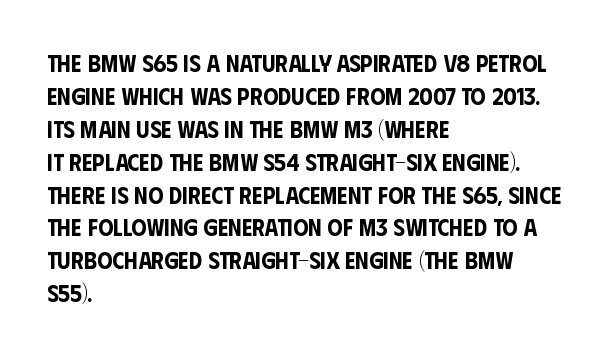
The image shows 24 px text type, upright; set left-aligned, normal line spacing (1.37x), normal letter spacing, not underlined.
